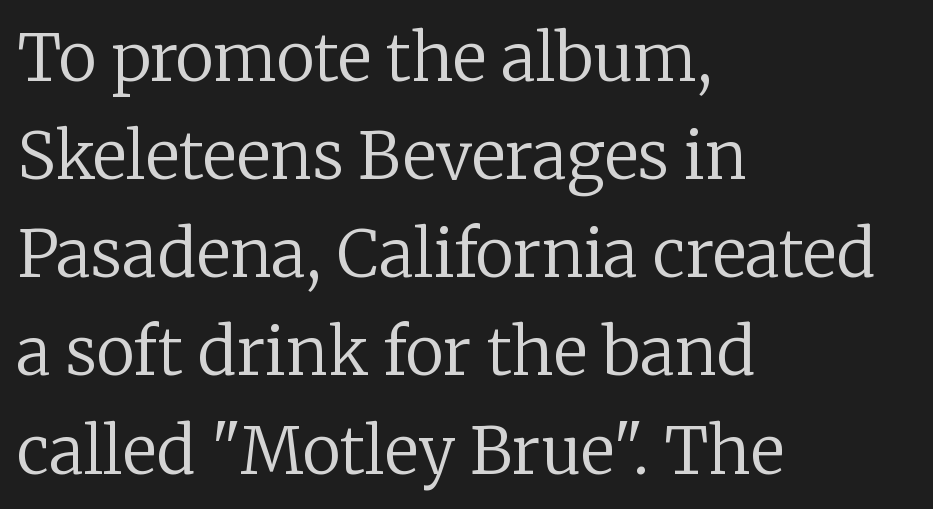
Descender tails drop into unmarked territory. The specimen reads as upright at a glance. The rendering uses natural spacing where letterforms have individual widths. The paragraph shown leans on its left margin. The space between consecutive lines is moderate. This is serif lettering, the kind often seen in printed books.
